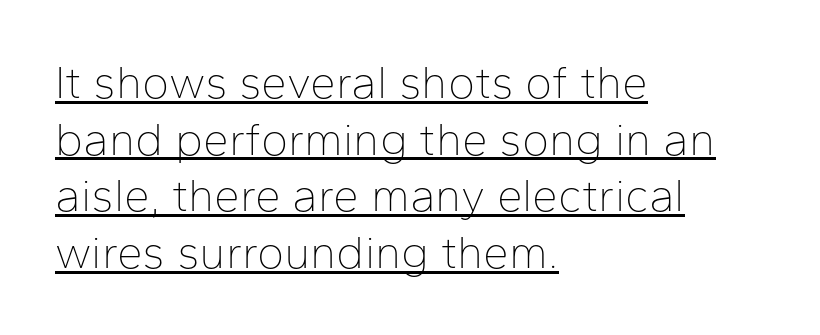
The image shows 46 px thin sans-serif type, upright; set left-aligned, line spacing 1.23x, normal letter spacing, underlined; low stroke contrast and a medium x-height.
